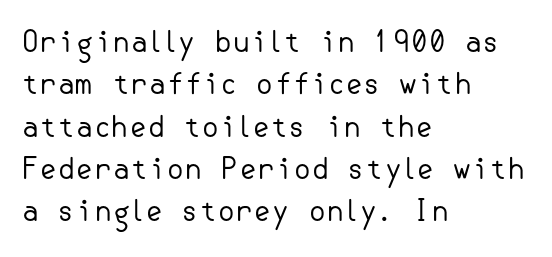
The image shows 29 px regular-weight sans-serif type, upright; set left-aligned, normal line spacing (1.46x), normal letter spacing, not underlined; low stroke contrast and a small x-height.
